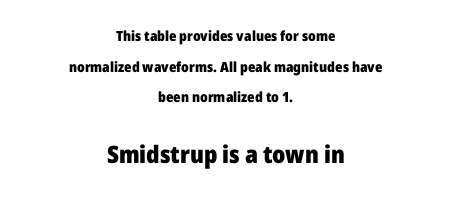
Q: Is the text bold? A: Yes.
Q: Is the text italic (slanted)? A: No, it is upright.
Q: Is the text underlined? A: No.
Q: How is the paragraph aligned? A: Centered.
Q: Is the spacing between letters normal or unusually wide? A: Normal.
Q: Is the spacing between lines tight, normal or loose? A: Loose.
Q: Which block of text is set in a larger size, the first (top) or the second (bottom)? A: The second (bottom) one.
